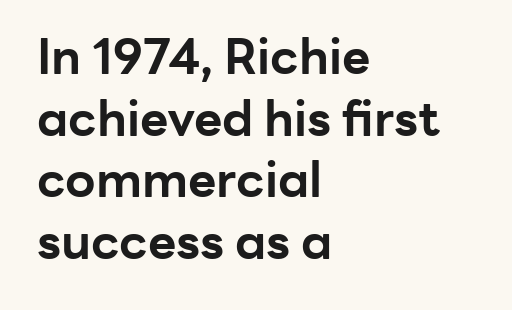
Typeset ragged right — the left edge is the straight one. Letter spacing: default. Reading down the column, the eye jumps a familiar distance to each next line. Note the varied advance widths — an 'i' is clearly narrower than an 'm'.
